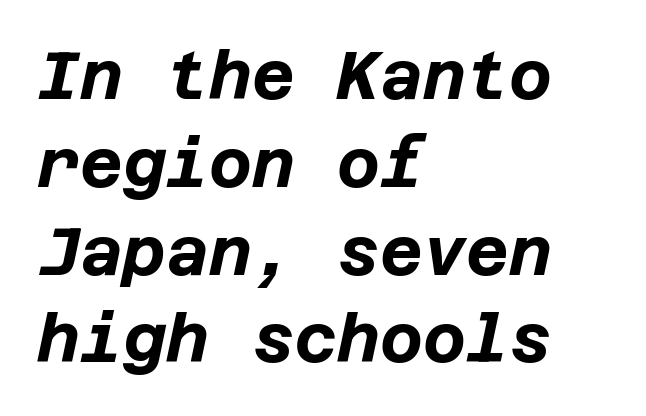
The baseline area is clear. Is the type slanted? Yes — the strokes lean at a clear angle. Typeset ragged right — the left edge is the straight one. These words are printed bold, with thick strokes throughout.
